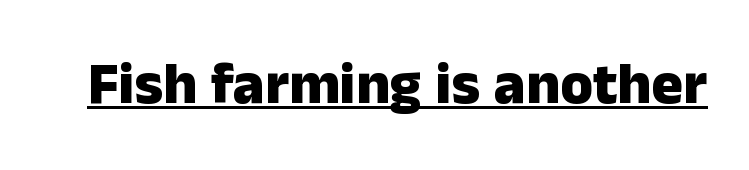
Q: Is the text bold? A: Yes.
Q: Is the text italic (slanted)? A: No, it is upright.
Q: Is the typeface a serif or a sans-serif typeface? A: Sans-serif.
Q: Is the text underlined? A: Yes.
Q: Is the spacing between letters normal or unusually wide? A: Normal.
Q: Width (condensed, normal, or wide)? A: Normal.
Q: Stroke contrast? A: Low.
Q: x-height? A: Medium.
Q: Monospaced? A: No.
